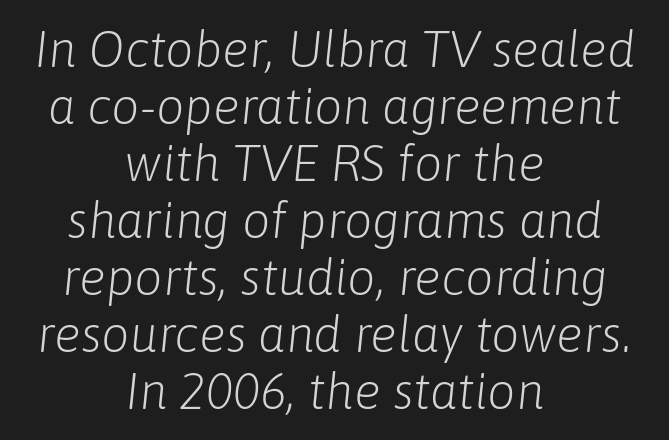
The image shows 50 px light type, italic (leaning right); set centered, tight line spacing (1.14x), normal letter spacing, not underlined; low stroke contrast and a medium x-height.
